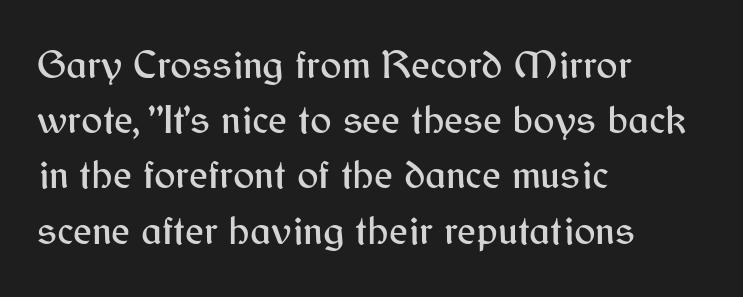
Letterform terminals end flat and unadorned throughout the passage. Type without underlining. Each line starts at the same left margin while the right side varies. Short note: letters normally spaced.
